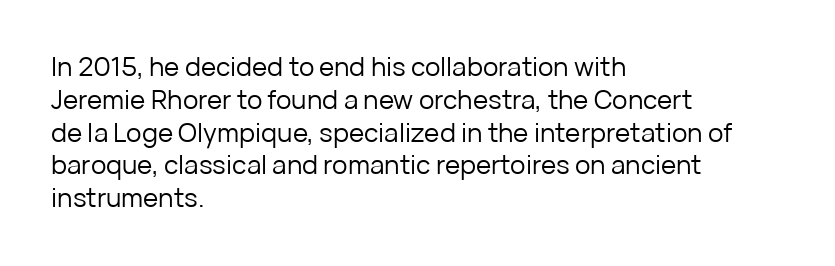
{"italic": "no", "bold": "no", "underline": "no", "align": "left", "line_spacing": "normal", "line_spacing_ratio": 1.26, "letter_spacing": "normal", "letter_spacing_em": 0.0, "glyph_px": 26}
